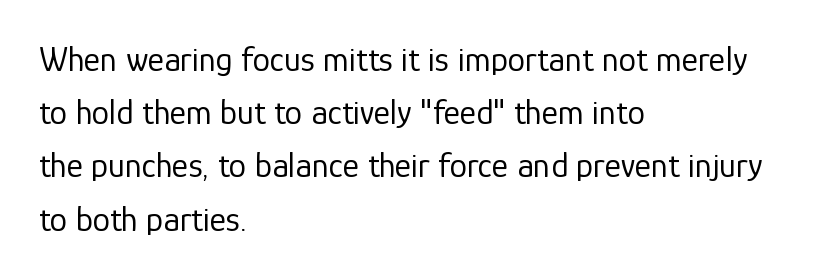
Character widths vary here, with narrow letters taking less room than wide ones. The lines are quadded left. Look at the bottom of the vertical strokes: they stop flat, with no serifs. Baseline-to-baseline distance is the conventional proportion of letter height. The type is set solid horizontally, with unmodified tracking. The font is comparable to plain body text, perhaps lighter.
